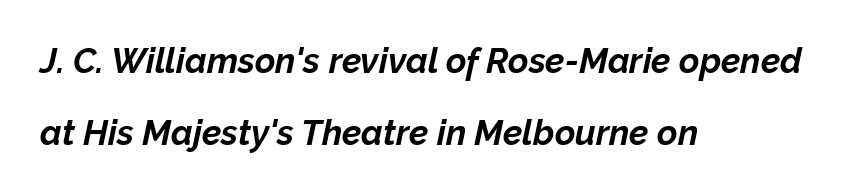
The words here are not underlined. This is heavy type, rendered in bold. Proportional: the letters do not fall into vertical columns. The leading is generous, giving the passage an open texture. Tracking value appears to be zero — textbook default spacing.
